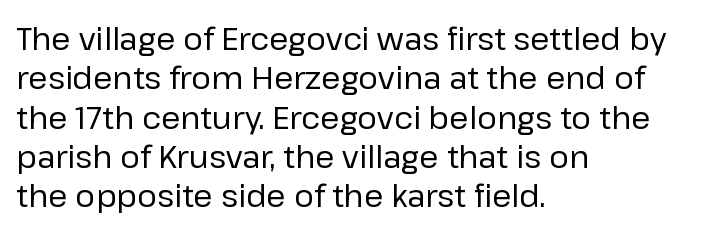
The font is comparable to plain body text, perhaps lighter. Do the characters align in a grid? No, the font is proportional. Every row of glyphs begins at an identical x-position on the left. Successive baselines arrive at the customary interval. The horizontal fit of the characters is conventional and even. Unlike a traditional serif, this face leaves its strokes unadorned.
